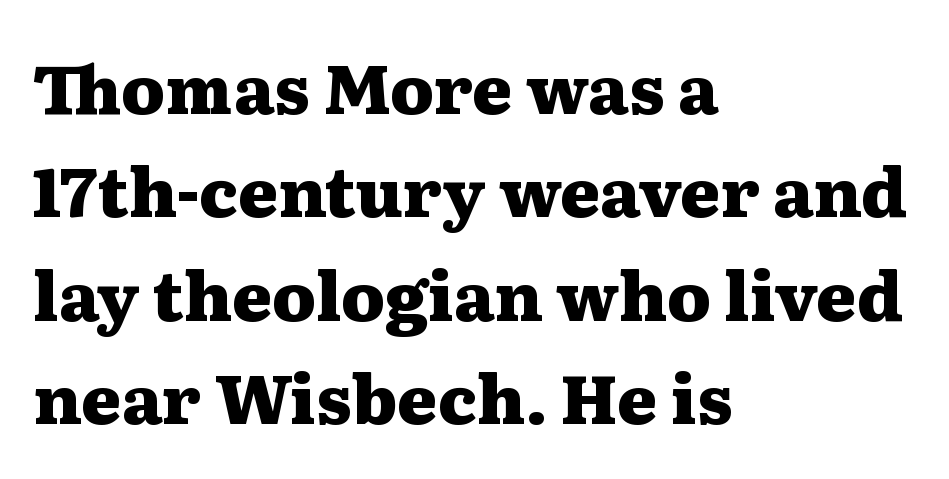
{"serif": "yes", "italic": "no", "bold": "yes", "weight": "heavy", "width": "wide", "stroke_contrast": "medium", "x_height": "medium", "monospaced": "no", "underline": "no", "align": "left", "line_spacing": "normal", "line_spacing_ratio": 1.52, "letter_spacing": "normal", "letter_spacing_em": 0.0, "glyph_px": 68}
